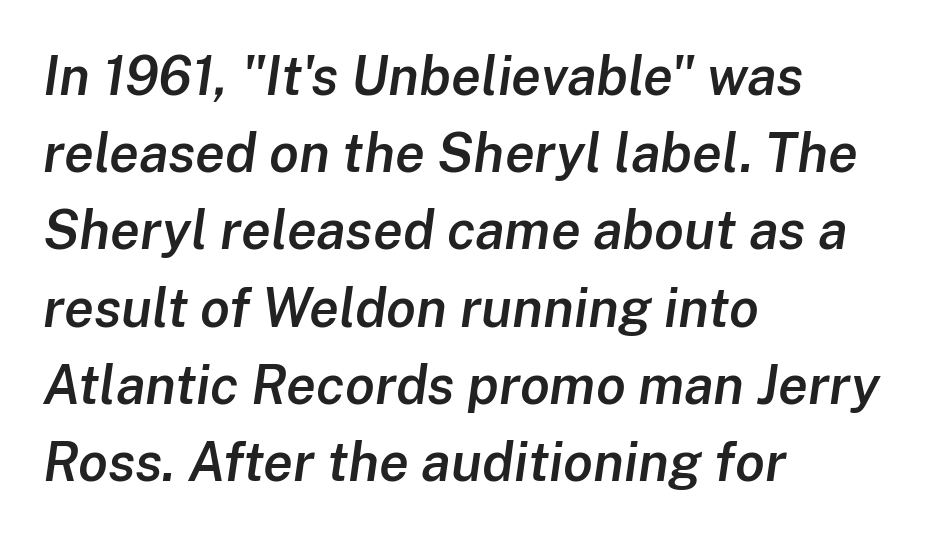
The image shows 54 px semibold type, italic (leaning right); set left-aligned, normal line spacing (1.43x), normal letter spacing, not underlined; low stroke contrast and a medium x-height.
